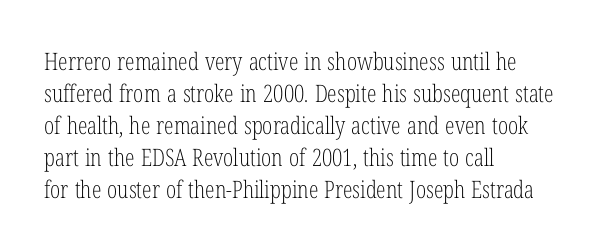
{"italic": "no", "bold": "no", "underline": "no", "align": "left", "line_spacing": "normal", "line_spacing_ratio": 1.33, "letter_spacing": "normal", "letter_spacing_em": 0.0, "glyph_px": 24}
